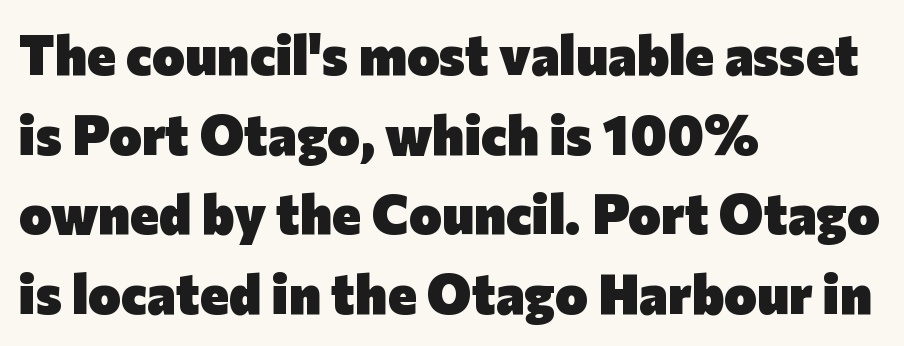
Q: Is the text bold? A: Yes.
Q: Is the text italic (slanted)? A: No, it is upright.
Q: Is the typeface a serif or a sans-serif typeface? A: Sans-serif.
Q: Is the text underlined? A: No.
Q: How is the paragraph aligned? A: Left-aligned.
Q: Is the spacing between letters normal or unusually wide? A: Normal.
Q: Is the spacing between lines tight, normal or loose? A: Normal.
Q: Width (condensed, normal, or wide)? A: Normal.
Q: Stroke contrast? A: Low.
Q: x-height? A: Medium.
Q: Monospaced? A: No.
